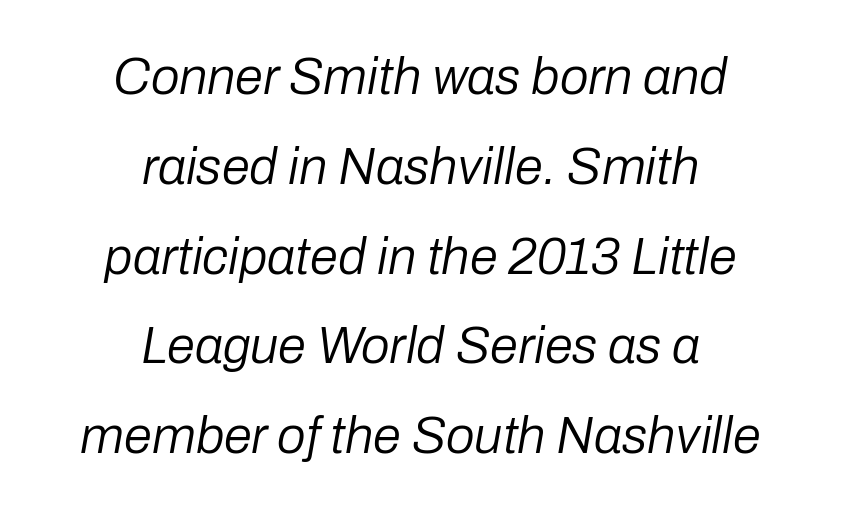
The image shows 51 px regular-weight type, italic (leaning right); set centered, line spacing 1.76x, normal letter spacing, not underlined; low stroke contrast and a medium x-height.
